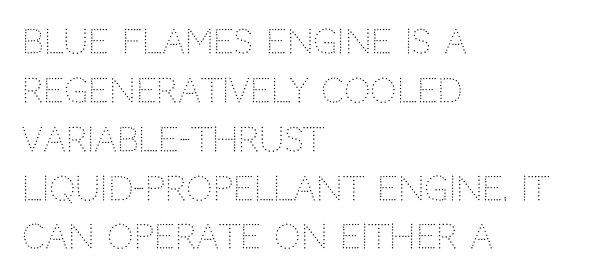
The image shows 33 px light sans-serif type, upright; set left-aligned, normal line spacing (1.48x), normal letter spacing, not underlined; low stroke contrast and a large x-height.
